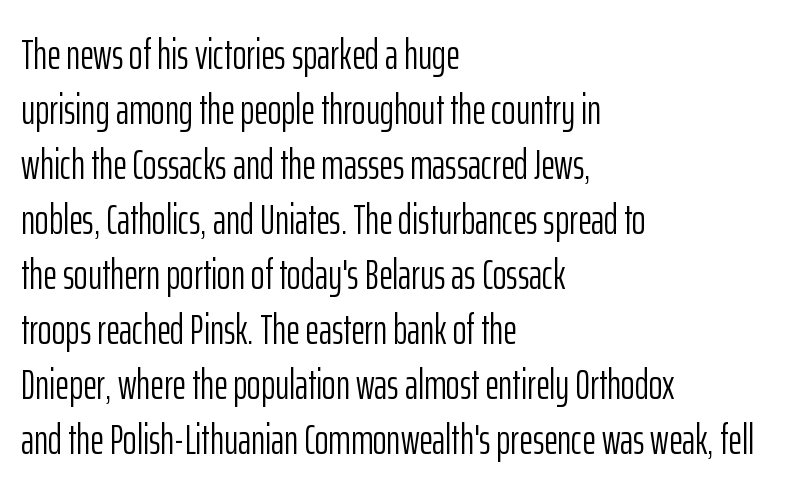
{"serif": "no", "italic": "no", "bold": "no", "weight": "light", "width": "condensed", "stroke_contrast": "low", "x_height": "medium", "monospaced": "no", "underline": "no", "align": "left", "line_spacing": "normal", "line_spacing_ratio": 1.31, "letter_spacing": "normal", "letter_spacing_em": 0.0, "glyph_px": 42}
